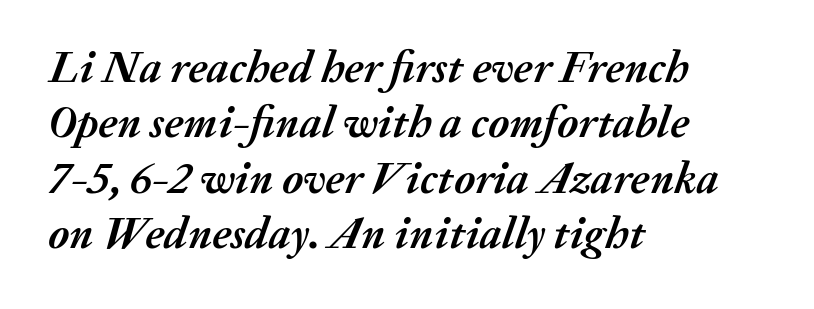
Q: Is the text bold? A: Yes.
Q: Is the text italic (slanted)? A: Yes, it leans right by about 20 degrees.
Q: Is the text underlined? A: No.
Q: How is the paragraph aligned? A: Left-aligned.
Q: Is the spacing between letters normal or unusually wide? A: Normal.
Q: Width (condensed, normal, or wide)? A: Normal.
Q: Stroke contrast? A: Medium.
Q: x-height? A: Medium.
Q: Monospaced? A: No.
